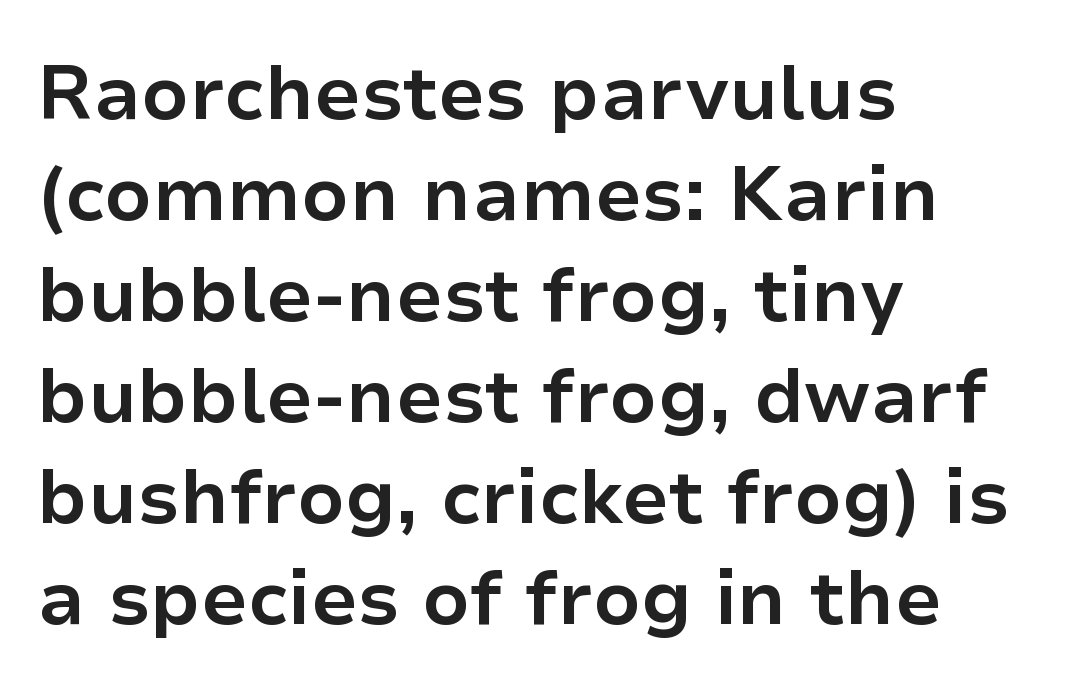
{"serif": "no", "italic": "no", "bold": "yes", "weight": "bold", "width": "normal", "stroke_contrast": "low", "x_height": "medium", "monospaced": "no", "underline": "no", "align": "left", "line_spacing": "normal", "line_spacing_ratio": 1.33, "letter_spacing": "normal", "letter_spacing_em": 0.0, "glyph_px": 76}
